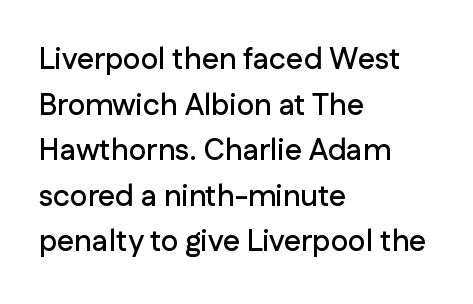
Q: Is the text italic (slanted)? A: No, it is upright.
Q: Is the typeface a serif or a sans-serif typeface? A: Sans-serif.
Q: Is the text underlined? A: No.
Q: How is the paragraph aligned? A: Left-aligned.
Q: Is the spacing between letters normal or unusually wide? A: Normal.
Q: Is the spacing between lines tight, normal or loose? A: Normal.
Q: Width (condensed, normal, or wide)? A: Normal.
Q: Stroke contrast? A: Low.
Q: x-height? A: Medium.
Q: Monospaced? A: No.
